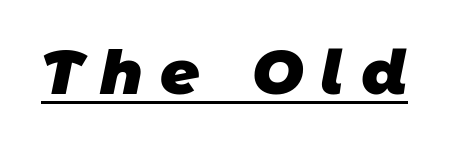
The image shows 61 px heavy sans-serif type; set unusually wide letter spacing (+0.28 em), underlined; low stroke contrast and a large x-height.
